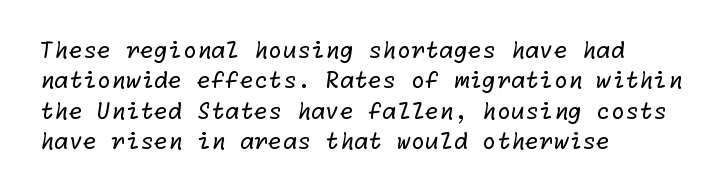
Q: Is the text bold? A: No.
Q: Is the text underlined? A: No.
Q: How is the paragraph aligned? A: Left-aligned.
Q: Is the spacing between letters normal or unusually wide? A: Normal.
Q: Is the spacing between lines tight, normal or loose? A: Normal.
